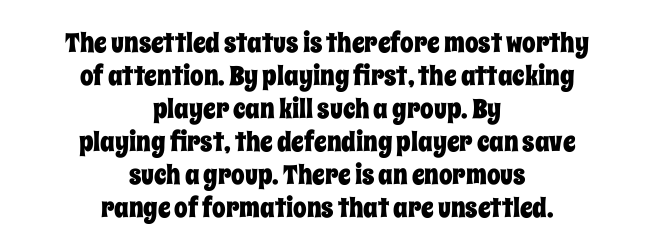
Horizontal alignment here is central, giving a formal, balanced look. Descenders are the only things crossing below the line. The face used here is rendered with its standard letterfit. Vertical strokes here are truly vertical.
